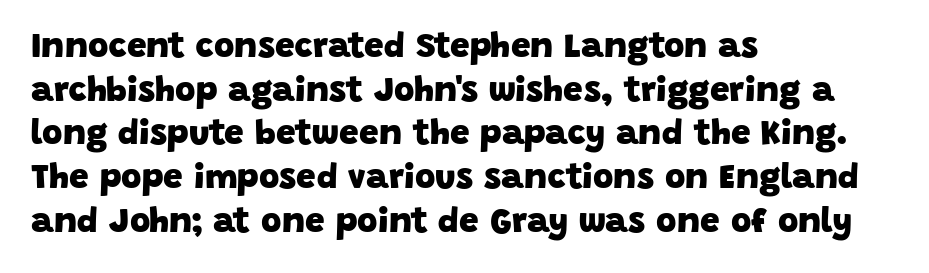
Proportional: the letters do not fall into vertical columns. Alignment: flush left. Default kerning and tracking; the words read as compact shapes. Underlining? Definitely not there. Notice how descenders clear the ascenders below comfortably — that's standard leading.
